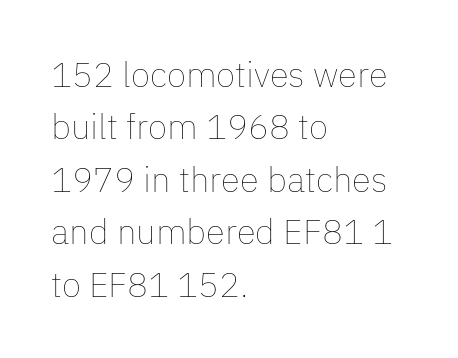
Q: Is the text bold? A: No.
Q: Is the text italic (slanted)? A: No, it is upright.
Q: Is the text underlined? A: No.
Q: How is the paragraph aligned? A: Left-aligned.
Q: Is the spacing between letters normal or unusually wide? A: Normal.
Q: Is the spacing between lines tight, normal or loose? A: Normal.
Q: Width (condensed, normal, or wide)? A: Normal.
Q: Stroke contrast? A: Low.
Q: x-height? A: Medium.
Q: Monospaced? A: No.
